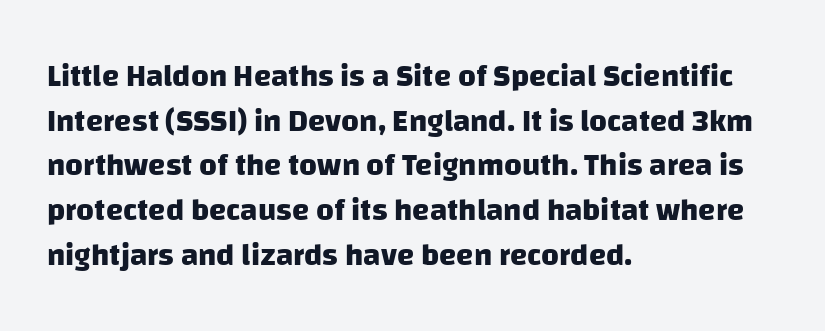
The image shows 31 px heavy sans-serif type; set left-aligned, normal line spacing (1.44x), normal letter spacing, not underlined; low stroke contrast and a large x-height.
